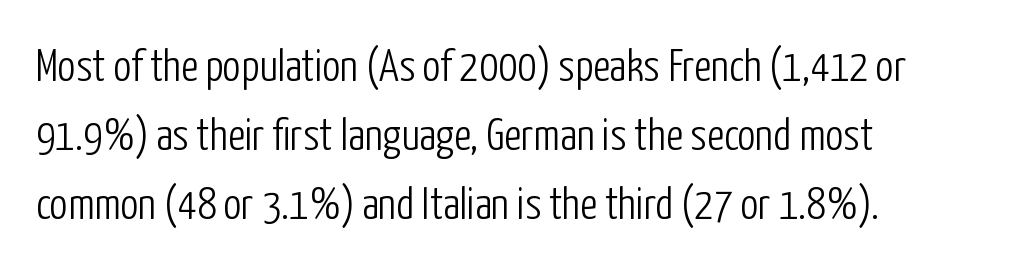
Q: Is the text bold? A: No.
Q: Is the text italic (slanted)? A: No, it is upright.
Q: Is the typeface a serif or a sans-serif typeface? A: Sans-serif.
Q: Is the text underlined? A: No.
Q: How is the paragraph aligned? A: Left-aligned.
Q: Is the spacing between letters normal or unusually wide? A: Normal.
Q: Is the spacing between lines tight, normal or loose? A: Normal.
Q: Width (condensed, normal, or wide)? A: Condensed.
Q: Stroke contrast? A: Low.
Q: x-height? A: Medium.
Q: Monospaced? A: No.
